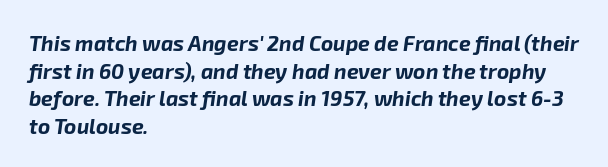
Lines of text with bare space underneath. Look at the stroke-to-counter ratio: heavy, a bold. Characters follow at the spacing the type designer built in. Regular leading.
